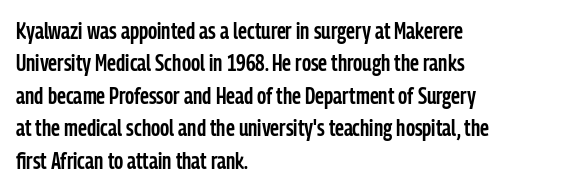
{"italic": "no", "bold": "semi", "underline": "no", "align": "left", "line_spacing": "normal", "line_spacing_ratio": 1.41, "letter_spacing": "normal", "letter_spacing_em": 0.0, "glyph_px": 23}
